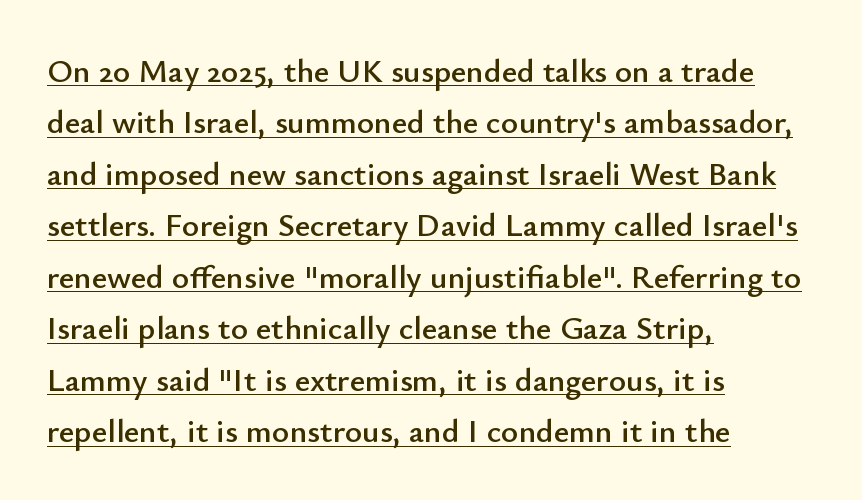
The image shows 33 px sans-serif type, upright; set left-aligned, normal line spacing (1.56x), normal letter spacing, underlined; low stroke contrast and a small x-height.
